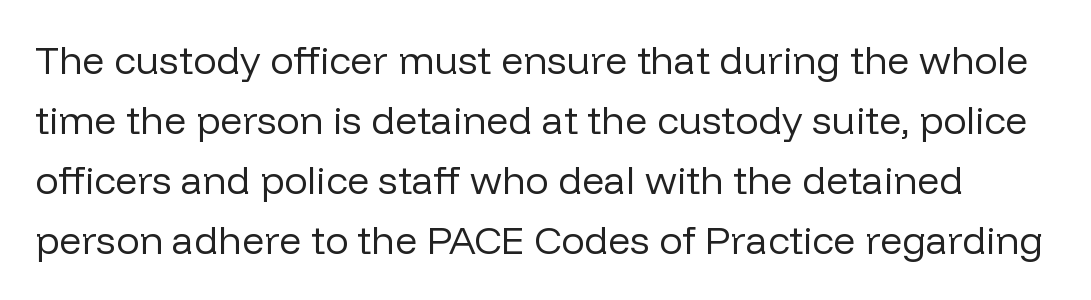
The image shows 39 px regular-weight sans-serif type, upright; set normal line spacing (1.54x), normal letter spacing, not underlined; low stroke contrast and a medium x-height.
